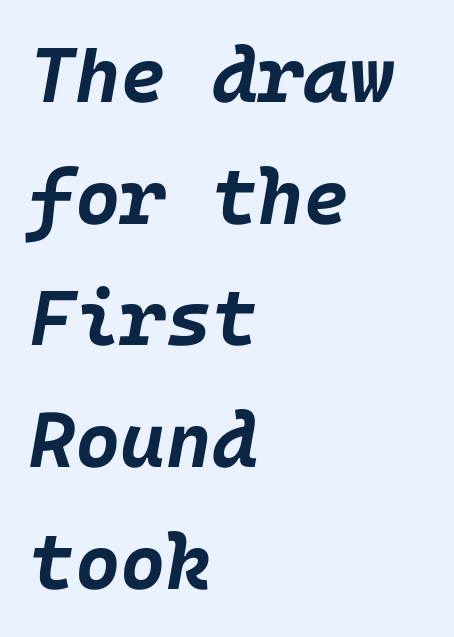
Q: Is the text bold? A: Yes.
Q: Is the text italic (slanted)? A: Yes, it leans right by about 10 degrees.
Q: Is the text underlined? A: No.
Q: How is the paragraph aligned? A: Left-aligned.
Q: Is the spacing between letters normal or unusually wide? A: Normal.
Q: Is the spacing between lines tight, normal or loose? A: Normal.
Q: Width (condensed, normal, or wide)? A: Normal.
Q: Stroke contrast? A: Low.
Q: x-height? A: Large.
